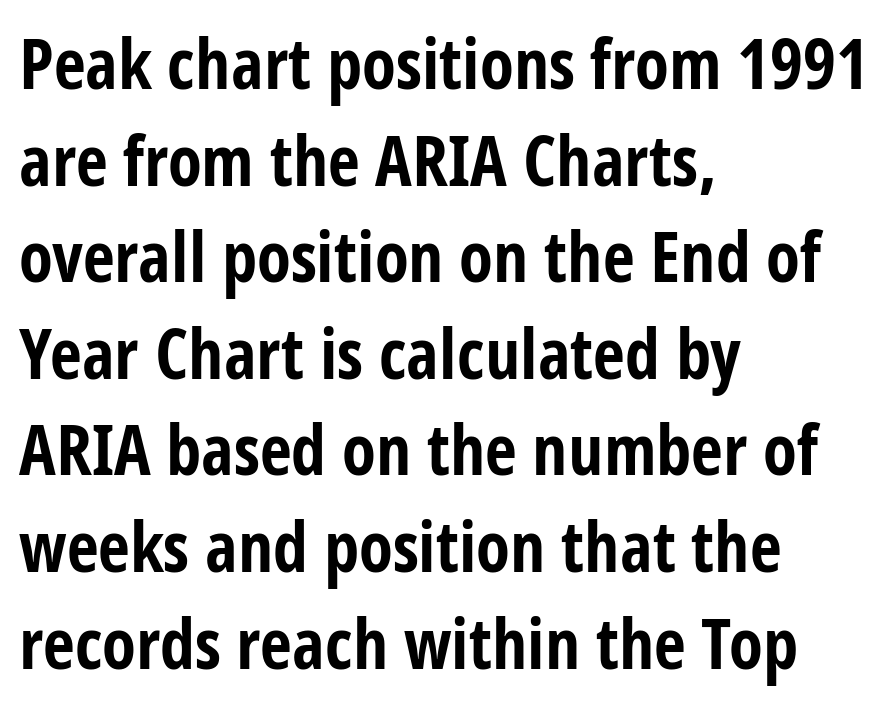
{"serif": "no", "italic": "no", "bold": "yes", "weight": "bold", "width": "condensed", "stroke_contrast": "low", "x_height": "large", "monospaced": "no", "underline": "no", "align": "left", "line_spacing": "normal", "line_spacing_ratio": 1.38, "letter_spacing": "normal", "letter_spacing_em": 0.0, "glyph_px": 70}
